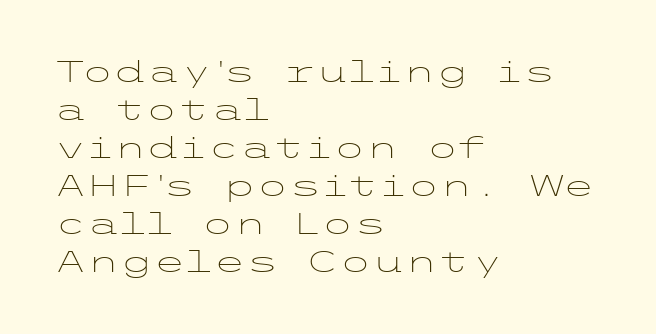
The image shows 30 px light, wide sans-serif type, upright; set left-aligned, normal line spacing (1.27x), normal letter spacing, not underlined; low stroke contrast and a medium x-height.
